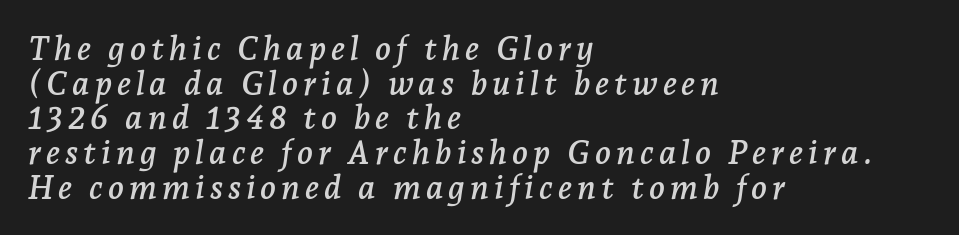
The image shows 33 px serif type, italic (leaning right); set left-aligned, tight line spacing (1.05x), not underlined; low stroke contrast and a medium x-height.
